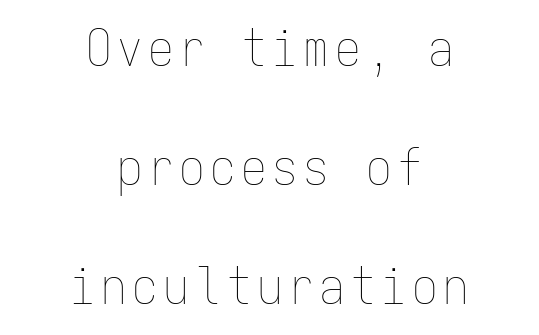
{"italic": "no", "bold": "no", "weight": "thin", "width": "condensed", "stroke_contrast": "low", "x_height": "medium", "monospaced": "yes", "underline": "no", "align": "center", "line_spacing": "loose", "line_spacing_ratio": 2.33, "glyph_px": 51}
